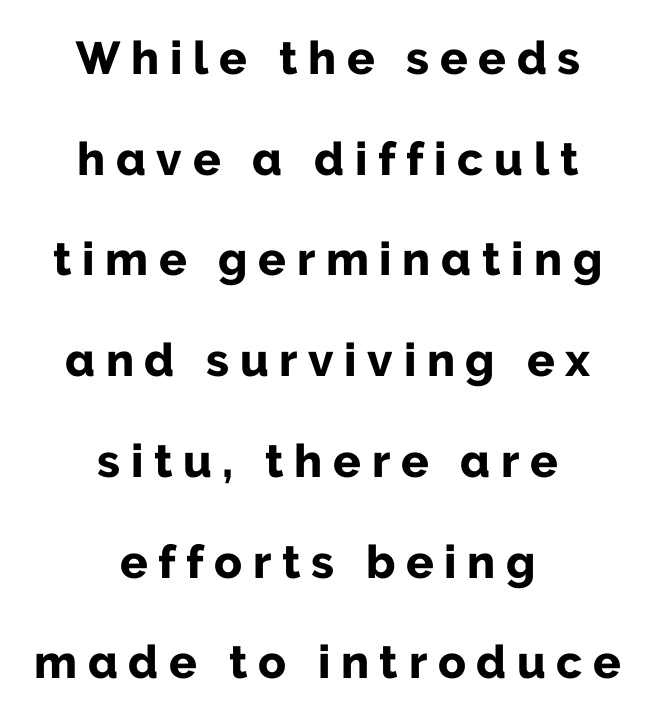
Q: Is the text bold? A: Yes.
Q: Is the text italic (slanted)? A: No, it is upright.
Q: Is the typeface a serif or a sans-serif typeface? A: Sans-serif.
Q: Is the text underlined? A: No.
Q: How is the paragraph aligned? A: Centered.
Q: Is the spacing between letters normal or unusually wide? A: Unusually wide.
Q: Is the spacing between lines tight, normal or loose? A: Loose.
Q: Width (condensed, normal, or wide)? A: Normal.
Q: Stroke contrast? A: Low.
Q: x-height? A: Medium.
Q: Monospaced? A: No.
